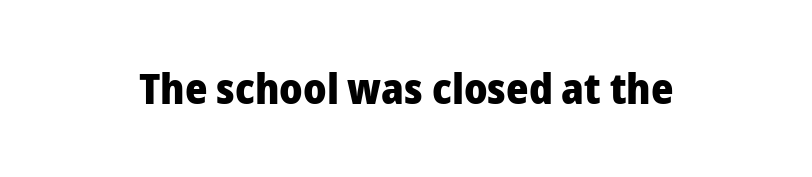
Set as a true bold cut, around the 700 mark. This rendering leaves character spacing at its baseline value. Serifs: no, the terminals of the letterforms are clean. Underlining? Definitely not there.
